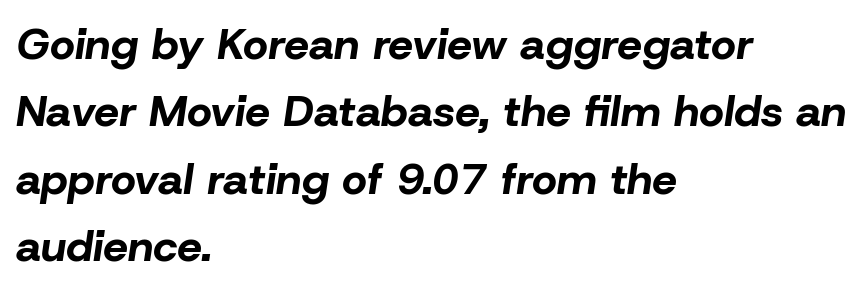
You could not count columns in this text — the font is proportionally spaced. The paragraph shown leans on its left margin. If you drew a line through each stem, it would be angled. If you measured baseline to baseline, you'd find a middling distance. Thick stems and heavy bowls — unmistakably bold. In terms of letterspacing, this is plain default setting.
